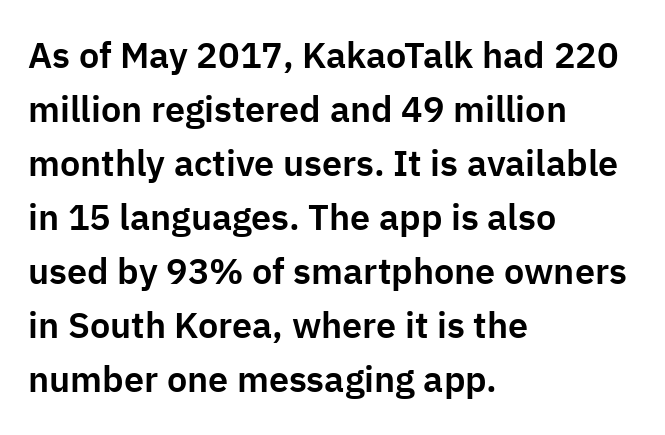
The image shows 36 px sans-serif type, upright; set left-aligned, normal line spacing (1.5x), normal letter spacing, not underlined; low stroke contrast and a medium x-height.
